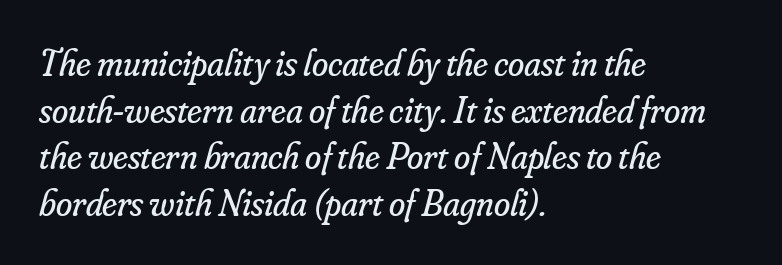
Characters are canted at an angle relative to the baseline's perpendicular. The lines in this sample share a left origin and differ only in where they stop. Varying glyph widths throughout — classic text-font behaviour. Compared with typical paragraphs, the rows here are spaced about the same. Type style note: has serifs.
